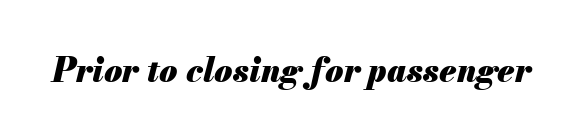
{"italic": "yes", "lean": "right", "slant_degrees": 13, "bold": "yes", "weight": "heavy", "width": "normal", "stroke_contrast": "medium", "x_height": "small", "monospaced": "no", "underline": "no", "letter_spacing": "normal", "letter_spacing_em": 0.0, "glyph_px": 33}
